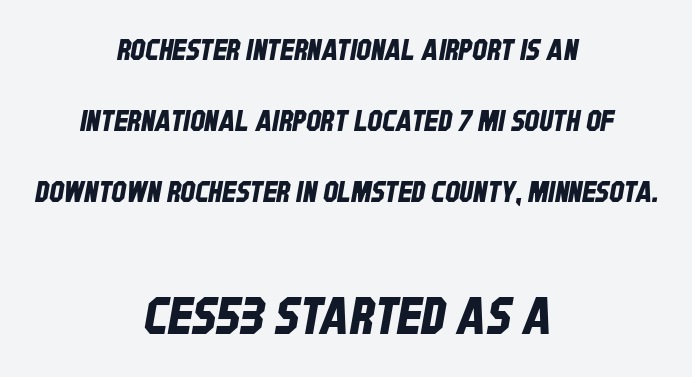
Q: Is the typeface a serif or a sans-serif typeface? A: Sans-serif.
Q: Is the text underlined? A: No.
Q: How is the paragraph aligned? A: Centered.
Q: Is the spacing between letters normal or unusually wide? A: Normal.
Q: Is the spacing between lines tight, normal or loose? A: Loose.
Q: Which block of text is set in a larger size, the first (top) or the second (bottom)? A: The second (bottom) one.
Q: Width (condensed, normal, or wide)? A: Condensed.
Q: Stroke contrast? A: Low.
Q: x-height? A: Large.
Q: Monospaced? A: No.
